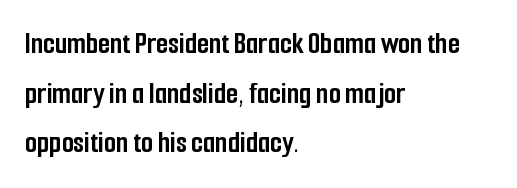
{"serif": "no", "italic": "no", "bold": "yes", "weight": "semibold", "width": "condensed", "stroke_contrast": "low", "x_height": "medium", "monospaced": "no", "underline": "no", "align": "left", "line_spacing": "normal", "line_spacing_ratio": 1.6, "letter_spacing": "normal", "letter_spacing_em": 0.0, "glyph_px": 31}
